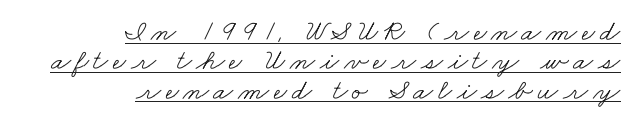
The image shows 29 px light, wide serif type; set right-aligned, tight line spacing (1.01x), underlined; low stroke contrast and a small x-height.
